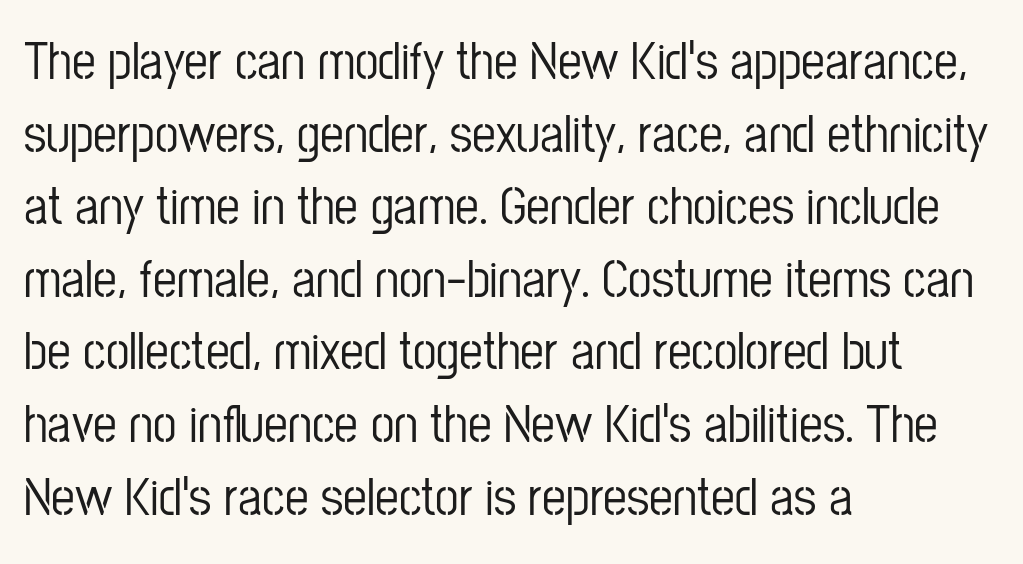
The setting favours the left margin, as ordinary paragraphs usually do. This sample has the flowing, uneven cadence of proportional lettering. Vertical strokes here are truly vertical. These lines keep a tight, regular rhythm from letter to letter.
